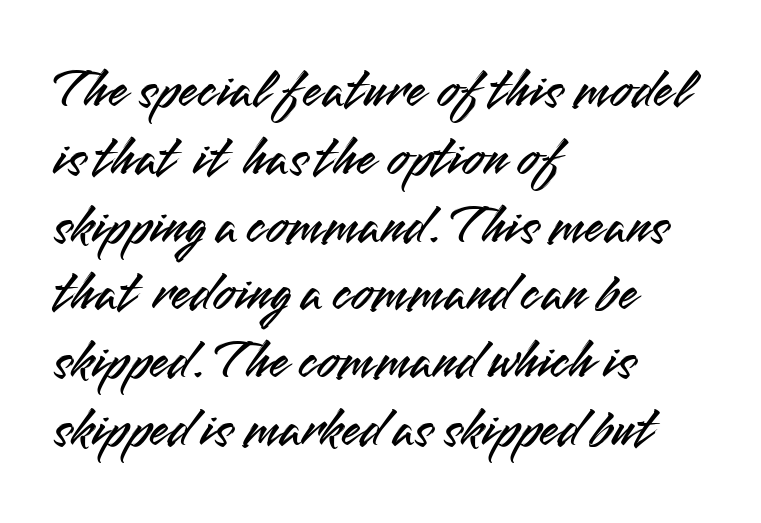
Q: Is the text italic (slanted)? A: Yes.
Q: Is the typeface a serif or a sans-serif typeface? A: Sans-serif.
Q: Is the text underlined? A: No.
Q: How is the paragraph aligned? A: Left-aligned.
Q: Is the spacing between letters normal or unusually wide? A: Normal.
Q: Width (condensed, normal, or wide)? A: Normal.
Q: Stroke contrast? A: Medium.
Q: x-height? A: Small.
Q: Monospaced? A: No.
